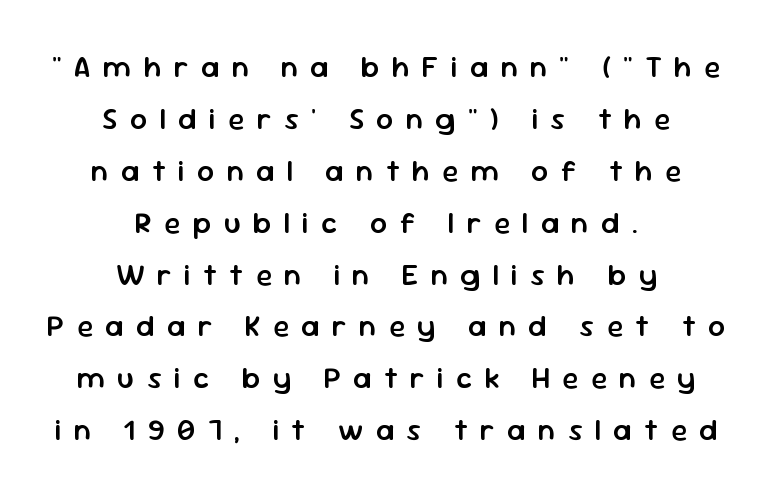
The face used here is rendered with a markedly widened letterfit. The zone under the glyphs is completely vacant. Serifs: no, the terminals of the letterforms are clean. Stroke thickness is moderately raised; the sample reads as semibold. These lines are rendered in a variable-pitch font. The passage is arranged like a title page — every line centered.
